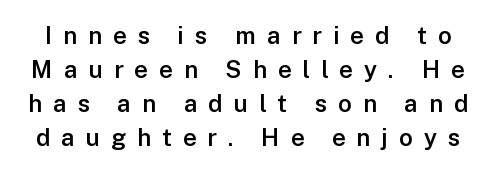
Q: Is the text bold? A: Semi-bold.
Q: Is the text italic (slanted)? A: No, it is upright.
Q: Is the text underlined? A: No.
Q: Is the spacing between letters normal or unusually wide? A: Unusually wide.
Q: Is the spacing between lines tight, normal or loose? A: Normal.
